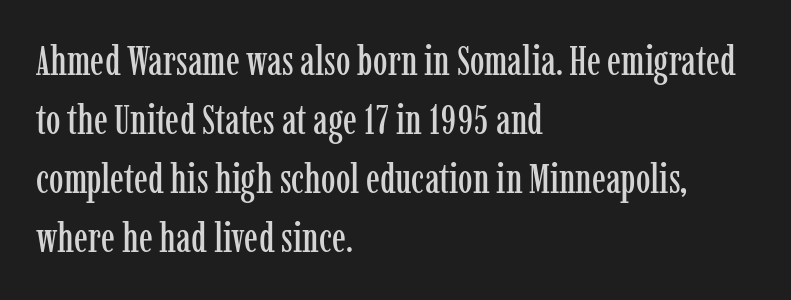
Quick note: not italic, upright. This sample keeps an unexceptional amount of space between lines. Looks like regular typesetting: each glyph gets only the width it needs. Font category for this specimen: serif. Characters follow at the spacing the type designer built in. All the whitespace from short lines collects on the right.
